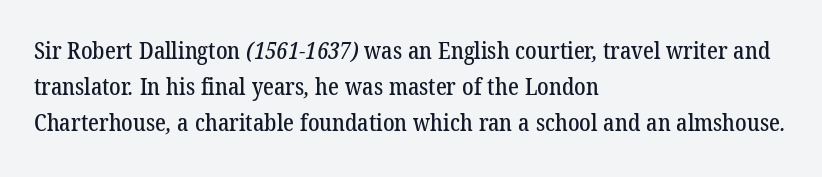
Q: Is the text underlined? A: No.
Q: How is the paragraph aligned? A: Left-aligned.
Q: Is the spacing between letters normal or unusually wide? A: Normal.
Q: Is the spacing between lines tight, normal or loose? A: Normal.
